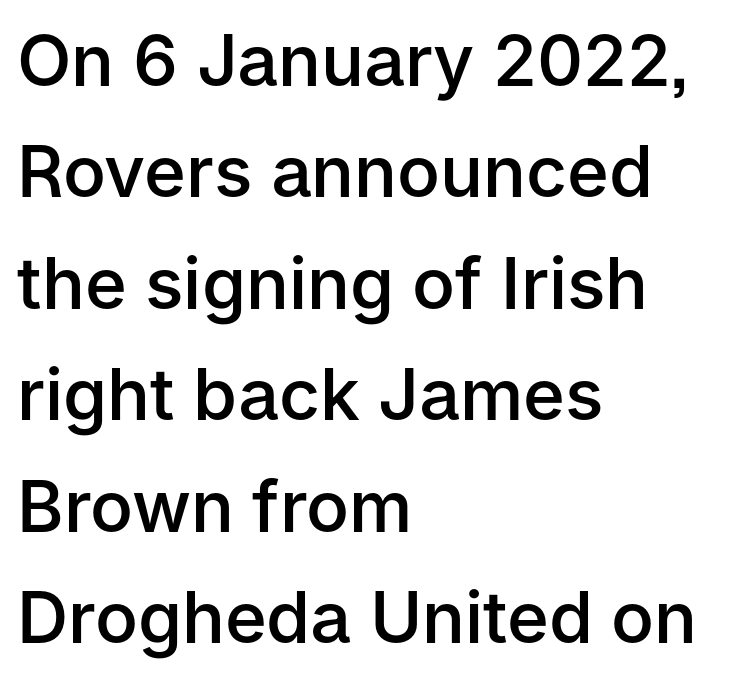
Every row of glyphs begins at an identical x-position on the left. Varying glyph widths throughout — classic text-font behaviour. Does the weight exceed regular? Yes, but only to semibold. The line-height multiplier appears to be the usual default. Nope, no serifs anywhere on these letters.
